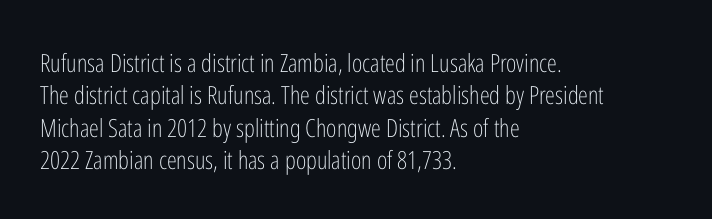
The words here are not underlined. Whoever set this chose a conventional vertical rhythm. Honestly, the letter spacing is just normal — you wouldn't notice it. Tall strokes in this sample are plumb rather than angled. Compared with a centered layout, this one pins lines to the left instead. The weight tops out at a normal text grade.
